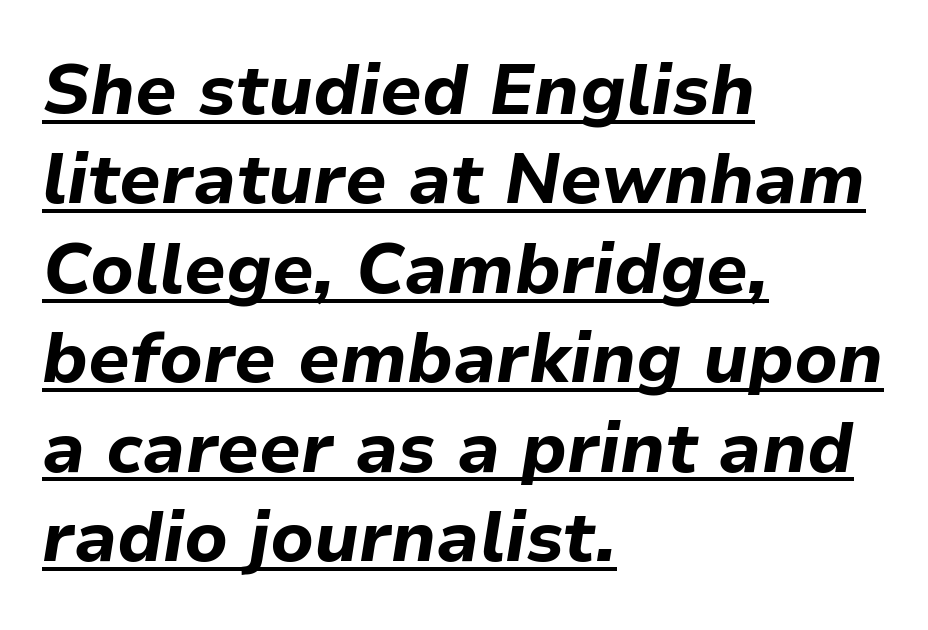
Q: Is the text bold? A: Yes.
Q: Is the text italic (slanted)? A: Yes, it leans right by about 9 degrees.
Q: Is the text underlined? A: Yes.
Q: How is the paragraph aligned? A: Left-aligned.
Q: Is the spacing between letters normal or unusually wide? A: Normal.
Q: Is the spacing between lines tight, normal or loose? A: Normal.
Q: Width (condensed, normal, or wide)? A: Normal.
Q: Stroke contrast? A: Low.
Q: x-height? A: Medium.
Q: Monospaced? A: No.
